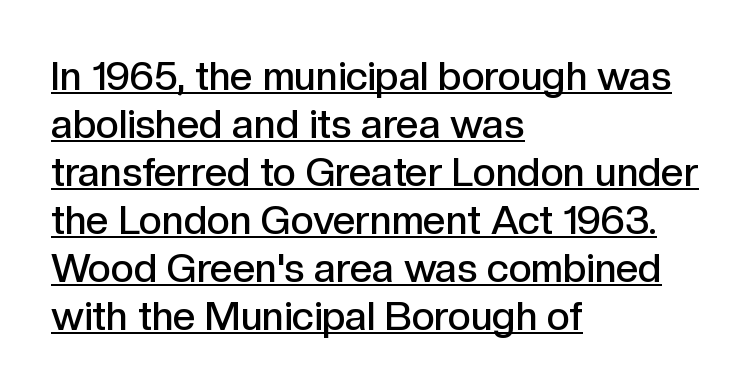
{"serif": "no", "italic": "no", "bold": "semi", "weight": "semibold", "width": "normal", "x_height": "medium", "monospaced": "no", "underline": "yes", "align": "left", "line_spacing_ratio": 1.2, "letter_spacing": "normal", "letter_spacing_em": 0.0, "glyph_px": 40}
